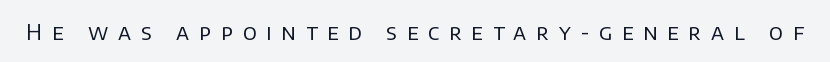
Caption: face not bold, strokes unweighted. Every character sits straight up, as roman type does. Letter spacing: wide. Nobody drew a line under any word here.
